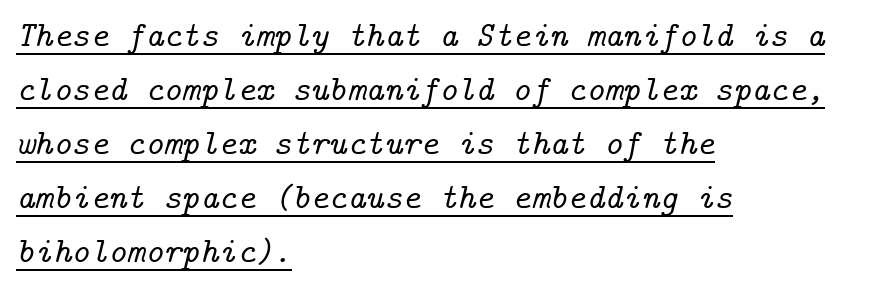
The image shows 35 px serif type, italic (leaning right); set left-aligned, normal line spacing (1.54x), normal letter spacing, underlined; low stroke contrast and a medium x-height.
